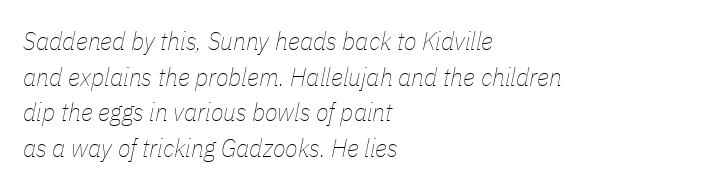
The image shows 26 px text type, italic (leaning right); set left-aligned, normal line spacing (1.37x), normal letter spacing, not underlined.
